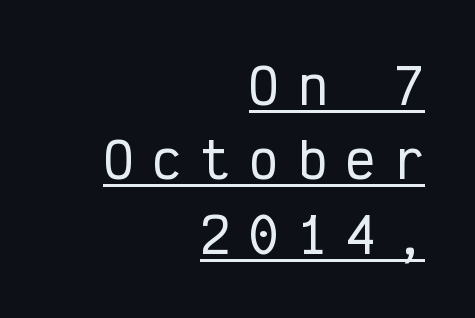
Q: Is the text italic (slanted)? A: No, it is upright.
Q: Is the typeface a serif or a sans-serif typeface? A: Sans-serif.
Q: Is the text underlined? A: Yes.
Q: How is the paragraph aligned? A: Right-aligned.
Q: Is the spacing between letters normal or unusually wide? A: Unusually wide.
Q: Is the spacing between lines tight, normal or loose? A: Normal.
Q: Width (condensed, normal, or wide)? A: Condensed.
Q: Stroke contrast? A: Low.
Q: x-height? A: Medium.
Q: Monospaced? A: Yes.
